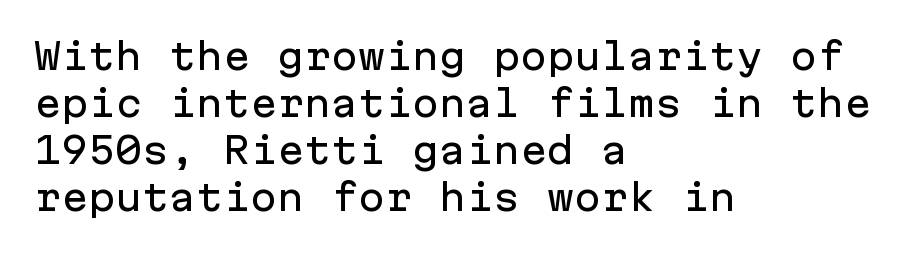
{"serif": "no", "italic": "no", "width": "normal", "stroke_contrast": "low", "x_height": "medium", "monospaced": "yes", "underline": "no", "align": "left", "line_spacing": "normal", "line_spacing_ratio": 1.31, "letter_spacing": "normal", "letter_spacing_em": 0.0, "glyph_px": 36}
